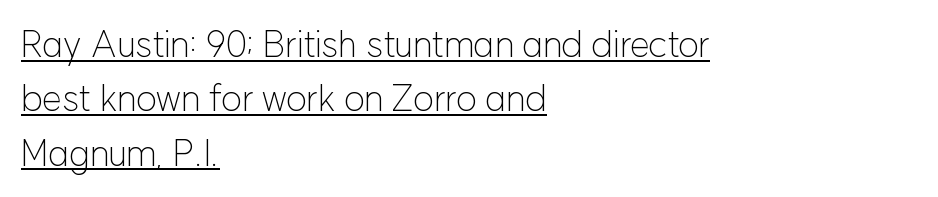
The image shows 36 px light sans-serif type, upright; set left-aligned, normal line spacing (1.51x), normal letter spacing, underlined; low stroke contrast and a medium x-height.
